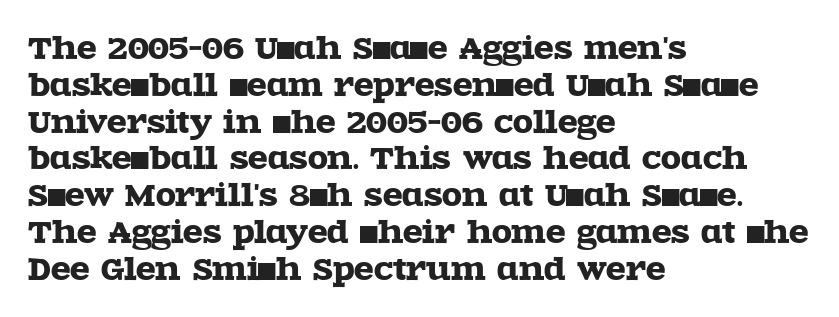
The image shows 29 px wide serif type, upright; set left-aligned, normal line spacing (1.27x), normal letter spacing, not underlined; a large x-height.
